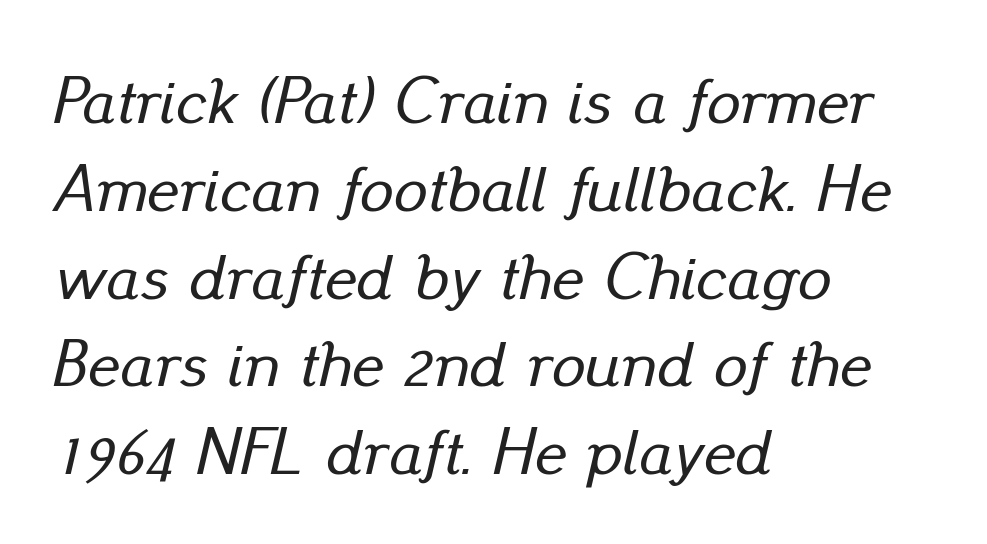
The image shows 67 px text type, italic (leaning right); set left-aligned, normal line spacing (1.31x), normal letter spacing, not underlined; low stroke contrast and a small x-height.
